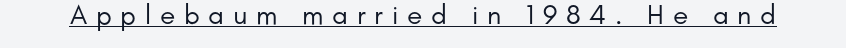
You can see a thin bar hugging the bottom of the glyphs. This sample uses an upright cut, with every glyph sitting square on the baseline. This sample has the flowing, uneven cadence of proportional lettering. Caption: expanded tracking, letters set apart.
